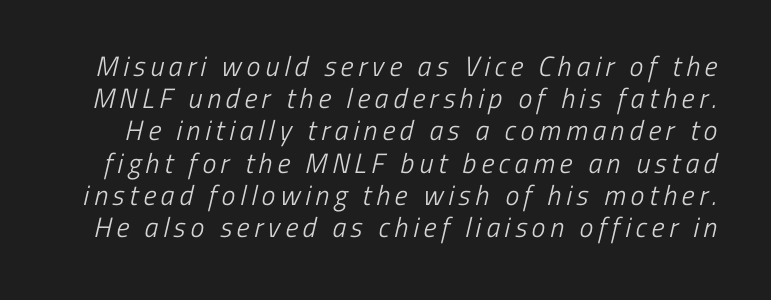
The font is comparable to plain body text, perhaps lighter. The letters advance in unequal steps, a hallmark of proportional type. A sans-serif font was chosen for this passage. The passage shown is not underscored anywhere.
